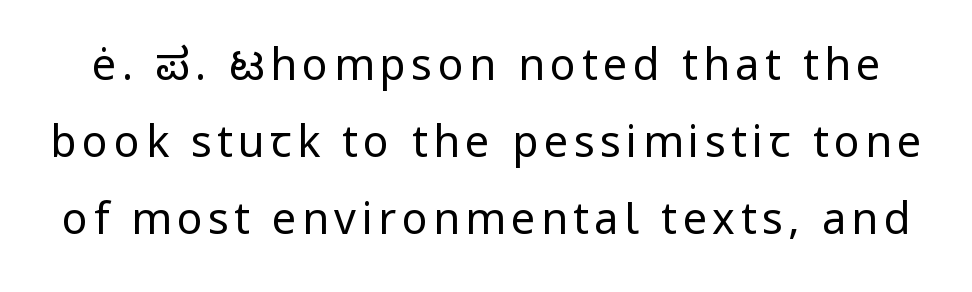
The image shows 43 px regular-weight sans-serif type, upright; set line spacing 1.79x, not underlined; low stroke contrast and a medium x-height.
